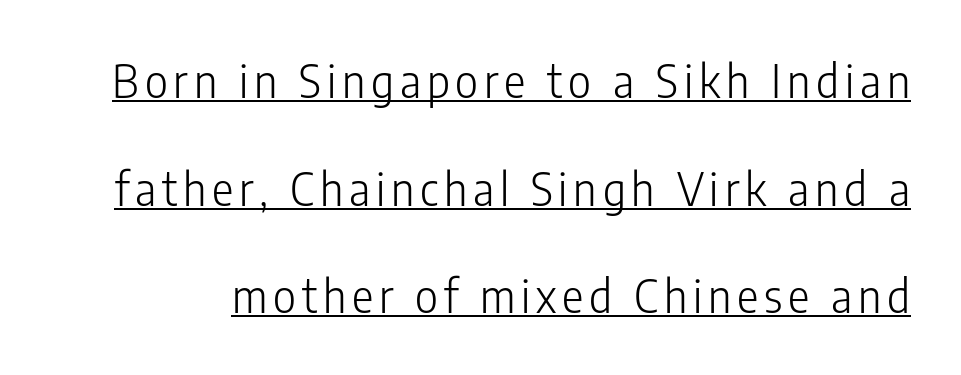
{"serif": "no", "italic": "no", "bold": "no", "weight": "light", "width": "condensed", "stroke_contrast": "low", "x_height": "medium", "monospaced": "no", "underline": "yes", "line_spacing": "loose", "line_spacing_ratio": 2.39, "glyph_px": 45}
